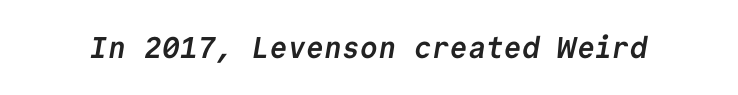
Q: Is the text bold? A: Yes.
Q: Is the typeface a serif or a sans-serif typeface? A: Sans-serif.
Q: Is the text underlined? A: No.
Q: Is the spacing between letters normal or unusually wide? A: Normal.
Q: Width (condensed, normal, or wide)? A: Normal.
Q: Stroke contrast? A: Low.
Q: x-height? A: Medium.
Q: Monospaced? A: Yes.
